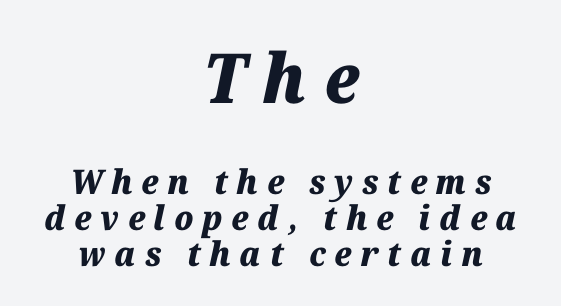
{"italic": "yes", "lean": "right", "slant_degrees": 12, "bold": "yes", "weight": "heavy", "width": "normal", "stroke_contrast": "medium", "x_height": "medium", "monospaced": "no", "underline": "no", "align": "center", "line_spacing": "tight", "line_spacing_ratio": 1.06, "letter_spacing": "wide", "letter_spacing_em": 0.26, "larger_block": "first", "size_ratio": 2.03, "glyph_px": 69}
